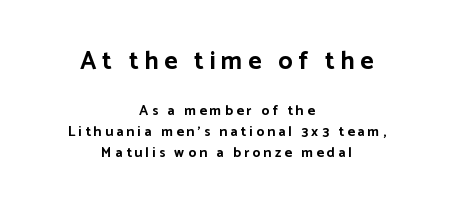
Q: Is the text bold? A: Yes.
Q: Is the text italic (slanted)? A: No, it is upright.
Q: Is the text underlined? A: No.
Q: How is the paragraph aligned? A: Centered.
Q: Is the spacing between letters normal or unusually wide? A: Unusually wide.
Q: Is the spacing between lines tight, normal or loose? A: Normal.
Q: Which block of text is set in a larger size, the first (top) or the second (bottom)? A: The first (top) one.
